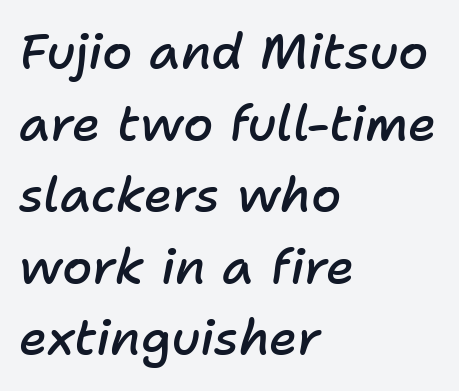
The image shows 49 px semibold type, italic (leaning right); set left-aligned, normal line spacing (1.46x), normal letter spacing, not underlined; low stroke contrast and a medium x-height.
